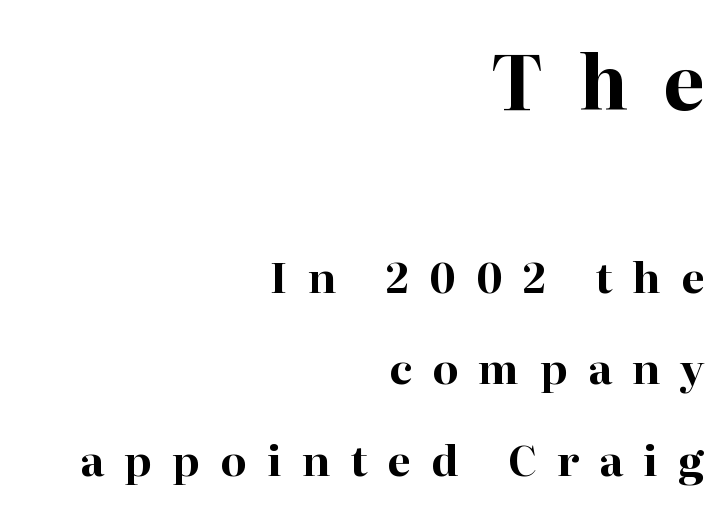
{"serif": "yes", "italic": "no", "bold": "yes", "weight": "bold", "width": "normal", "stroke_contrast": "high", "x_height": "medium", "monospaced": "no", "underline": "no", "align": "right", "line_spacing": "loose", "line_spacing_ratio": 2.18, "letter_spacing": "wide", "letter_spacing_em": 0.48, "larger_block": "first", "size_ratio": 1.76, "glyph_px": 74}
